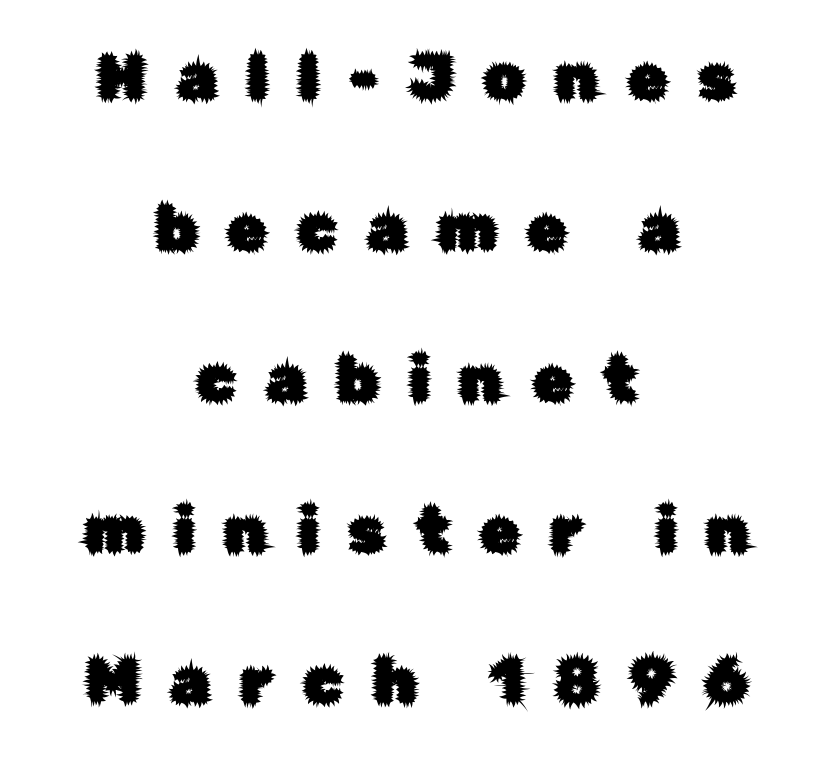
The image shows 64 px sans-serif type, upright; set centered, loose line spacing (2.36x), unusually wide letter spacing (+0.47 em), not underlined; low stroke contrast and a medium x-height.
